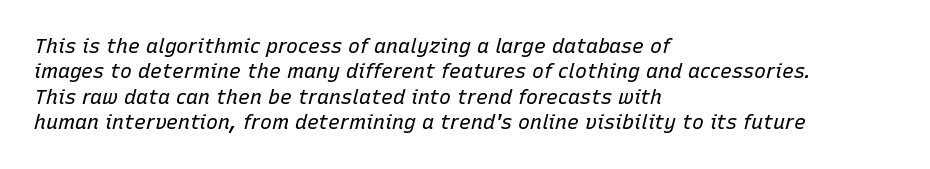
{"italic": "yes", "lean": "right", "slant_degrees": 15, "bold": "no", "underline": "no", "align": "left", "line_spacing": "normal", "line_spacing_ratio": 1.27, "letter_spacing": "normal", "letter_spacing_em": 0.0, "glyph_px": 20}
